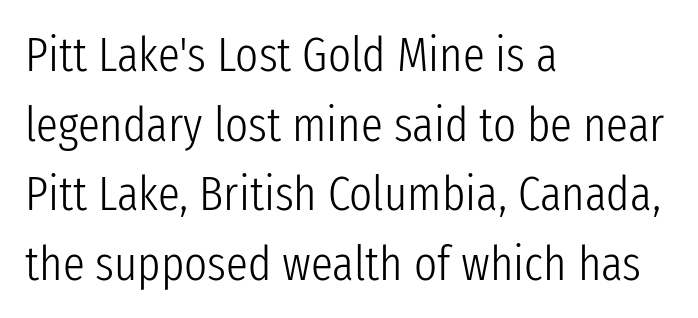
Underline: absent. Spacing between characters is what you'd get straight out of the box. This sample is left-justified, so line endings fall wherever the words run out. This rendering employs a face without finishing strokes, i.e., a sans-serif. Line spacing here is normal.
